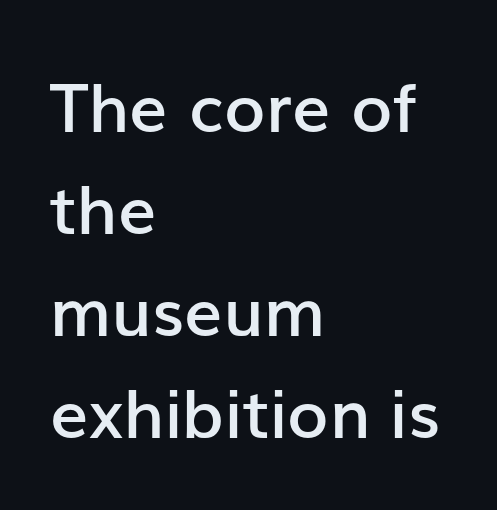
The image shows 68 px semibold sans-serif type, upright; set left-aligned, normal line spacing (1.5x), normal letter spacing, not underlined; low stroke contrast and a medium x-height.
